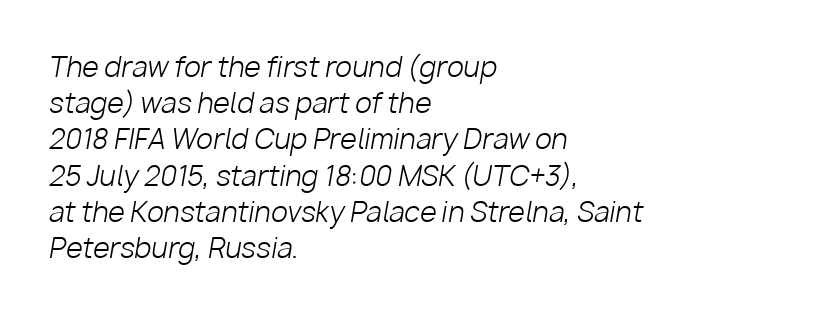
The image shows 27 px text type, italic (leaning right); set left-aligned, normal line spacing (1.34x), normal letter spacing, not underlined.
